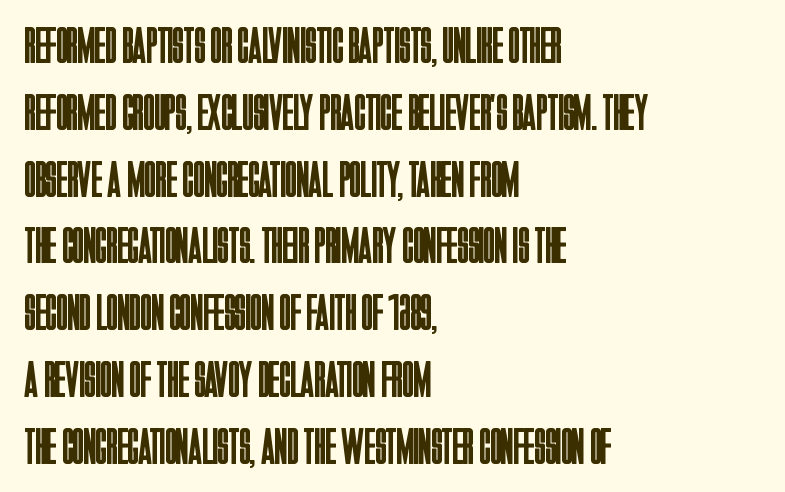
The compositor pushed each line to the left boundary. The font is comparable to plain body text, perhaps lighter. Is the letter spacing exaggerated? No — it looks like the ordinary default. Italic? Not at all — the glyphs are vertical. The letters advance in unequal steps, a hallmark of proportional type. Vertically, the passage feels balanced, rows spaced as you'd expect.
